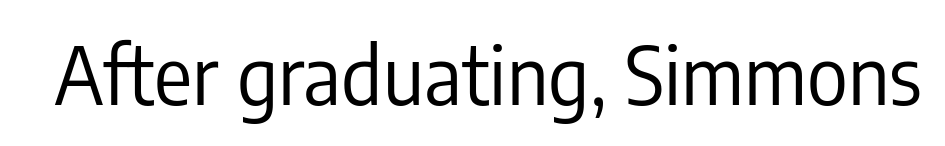
Q: Is the text bold? A: No.
Q: Is the text italic (slanted)? A: No, it is upright.
Q: Is the typeface a serif or a sans-serif typeface? A: Sans-serif.
Q: Is the text underlined? A: No.
Q: Is the spacing between letters normal or unusually wide? A: Normal.
Q: Width (condensed, normal, or wide)? A: Condensed.
Q: Stroke contrast? A: Low.
Q: x-height? A: Medium.
Q: Monospaced? A: No.
